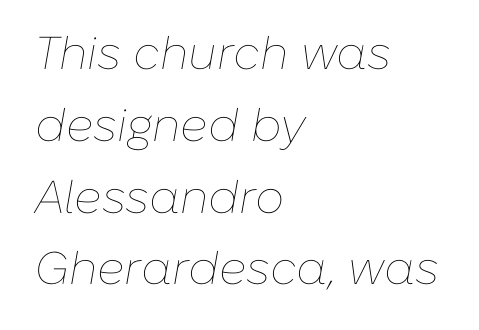
Q: Is the text bold? A: No.
Q: Is the text italic (slanted)? A: Yes, it leans right by about 10 degrees.
Q: Is the text underlined? A: No.
Q: How is the paragraph aligned? A: Left-aligned.
Q: Is the spacing between letters normal or unusually wide? A: Normal.
Q: Is the spacing between lines tight, normal or loose? A: Normal.
Q: Width (condensed, normal, or wide)? A: Normal.
Q: Stroke contrast? A: Low.
Q: x-height? A: Medium.
Q: Monospaced? A: No.
